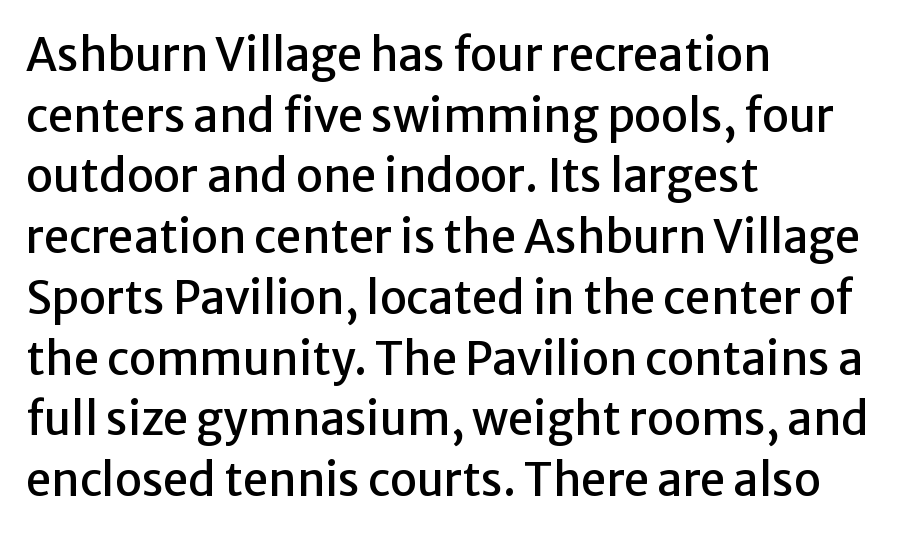
The space directly below the letters is spotless. Each line starts at the same left margin while the right side varies. Designer's note — italics off, roman on. The rendering uses natural spacing where letterforms have individual widths. Short note: letters normally spaced.
